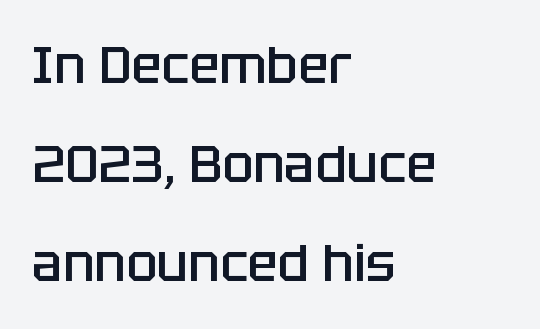
The image shows 51 px semibold sans-serif type, upright; set left-aligned, loose line spacing (1.94x), normal letter spacing, not underlined; low stroke contrast and a large x-height.
